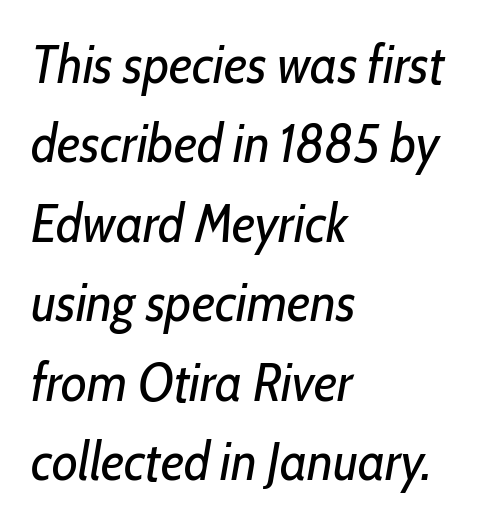
Q: Is the text bold? A: No.
Q: Is the text italic (slanted)? A: Yes, it leans right by about 10 degrees.
Q: Is the text underlined? A: No.
Q: How is the paragraph aligned? A: Left-aligned.
Q: Is the spacing between letters normal or unusually wide? A: Normal.
Q: Is the spacing between lines tight, normal or loose? A: Normal.
Q: Width (condensed, normal, or wide)? A: Condensed.
Q: Stroke contrast? A: Low.
Q: x-height? A: Medium.
Q: Monospaced? A: No.
